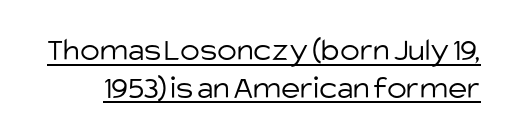
Q: Is the text bold? A: No.
Q: Is the text italic (slanted)? A: No, it is upright.
Q: Is the typeface a serif or a sans-serif typeface? A: Sans-serif.
Q: Is the text underlined? A: Yes.
Q: Is the spacing between letters normal or unusually wide? A: Normal.
Q: Is the spacing between lines tight, normal or loose? A: Tight.
Q: Width (condensed, normal, or wide)? A: Normal.
Q: Stroke contrast? A: Low.
Q: x-height? A: Large.
Q: Monospaced? A: No.
